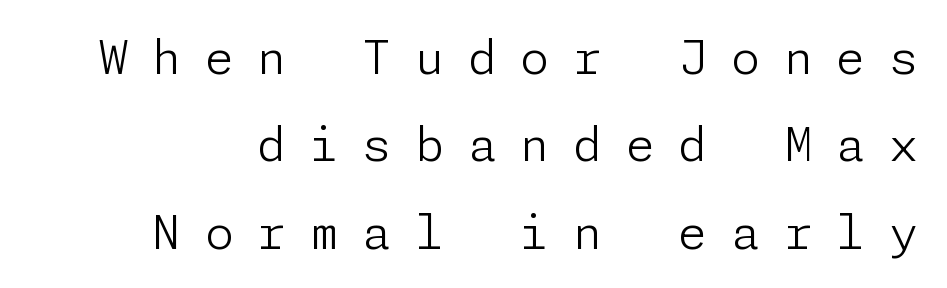
The image shows 47 px light sans-serif type, upright; set line spacing 1.86x, unusually wide letter spacing (+0.5 em), not underlined; low stroke contrast and a medium x-height.
